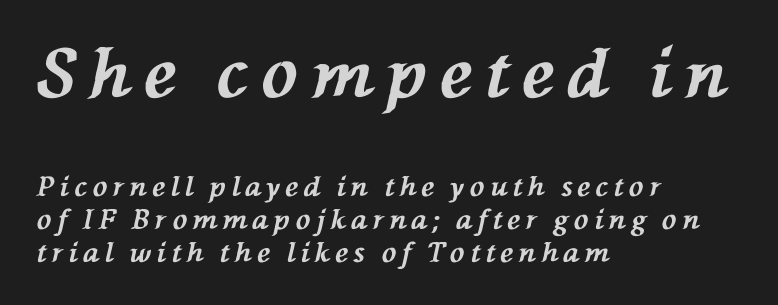
These lines have a slow, spaced-out rhythm from letter to letter. Plenty of ink on the page — the face is bold. Looks like regular typesetting: each glyph gets only the width it needs. Letters rest on an invisible, unmarked baseline. Casual observation: everything's shoved over to the left. The passage shown begins with its larger block and ends with its smaller one.
